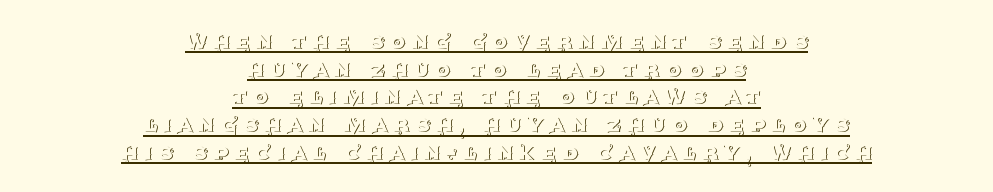
Q: Is the text bold? A: No.
Q: Is the text italic (slanted)? A: No, it is upright.
Q: Is the text underlined? A: Yes.
Q: How is the paragraph aligned? A: Centered.
Q: Is the spacing between letters normal or unusually wide? A: Unusually wide.
Q: Is the spacing between lines tight, normal or loose? A: Tight.
